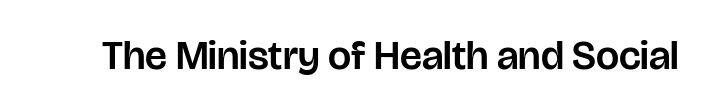
Q: Is the text italic (slanted)? A: No, it is upright.
Q: Is the typeface a serif or a sans-serif typeface? A: Sans-serif.
Q: Is the text underlined? A: No.
Q: Is the spacing between letters normal or unusually wide? A: Normal.
Q: Width (condensed, normal, or wide)? A: Normal.
Q: Stroke contrast? A: Low.
Q: x-height? A: Large.
Q: Monospaced? A: No.
